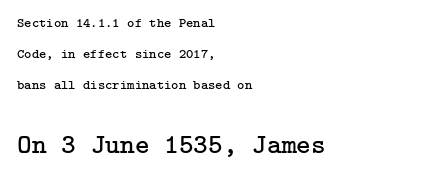
{"serif": "yes", "italic": "no", "bold": "no", "weight": "regular", "width": "normal", "stroke_contrast": "low", "x_height": "medium", "underline": "no", "align": "left", "line_spacing": "loose", "line_spacing_ratio": 2.22, "letter_spacing": "normal", "letter_spacing_em": 0.0, "larger_block": "second", "size_ratio": 2.0, "glyph_px": 28}
